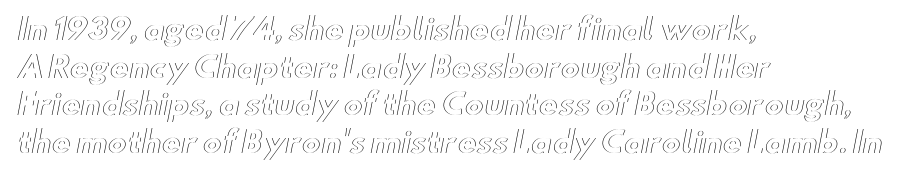
{"width": "wide", "x_height": "small", "monospaced": "no", "underline": "no", "align": "left", "line_spacing": "normal", "line_spacing_ratio": 1.3, "letter_spacing": "normal", "letter_spacing_em": 0.0, "glyph_px": 29}
